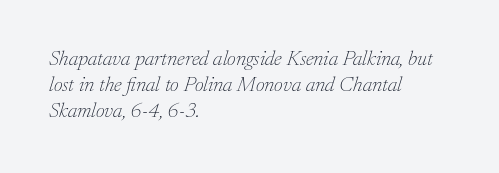
{"italic": "yes", "lean": "right", "slant_degrees": 17, "bold": "no", "underline": "no", "align": "left", "line_spacing": "normal", "line_spacing_ratio": 1.25, "letter_spacing": "normal", "letter_spacing_em": 0.0, "glyph_px": 21}
